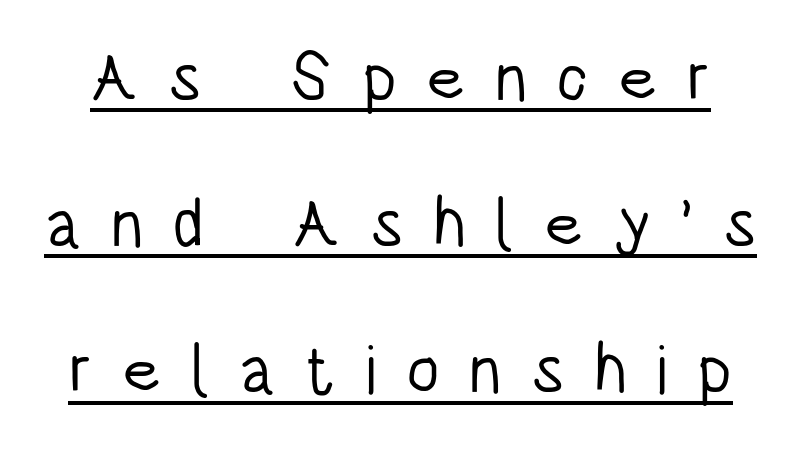
Q: Is the text bold? A: No.
Q: Is the text italic (slanted)? A: No, it is upright.
Q: Is the typeface a serif or a sans-serif typeface? A: Sans-serif.
Q: Is the text underlined? A: Yes.
Q: Is the spacing between letters normal or unusually wide? A: Unusually wide.
Q: Is the spacing between lines tight, normal or loose? A: Loose.
Q: Width (condensed, normal, or wide)? A: Condensed.
Q: Stroke contrast? A: Low.
Q: x-height? A: Large.
Q: Monospaced? A: No.
